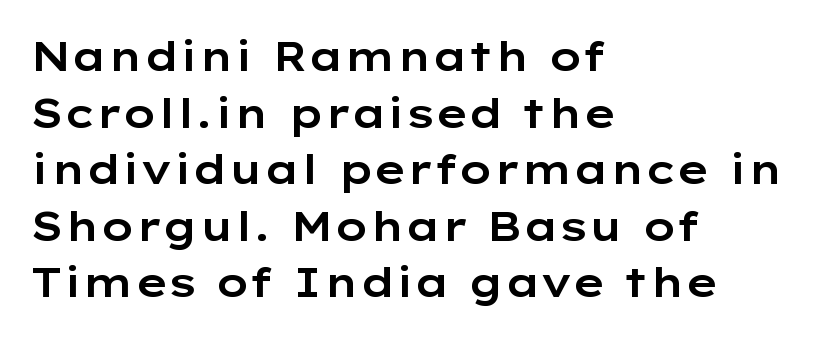
{"serif": "no", "italic": "no", "width": "wide", "stroke_contrast": "low", "x_height": "medium", "monospaced": "no", "underline": "no", "align": "left", "line_spacing": "normal", "line_spacing_ratio": 1.38, "letter_spacing": "normal", "letter_spacing_em": 0.0, "glyph_px": 41}
